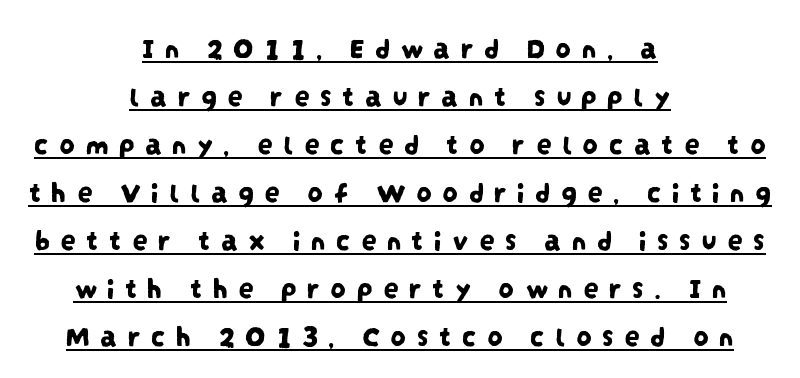
The image shows 31 px condensed sans-serif type; set centered, normal line spacing (1.55x), unusually wide letter spacing (+0.32 em), underlined; low stroke contrast and a large x-height.
